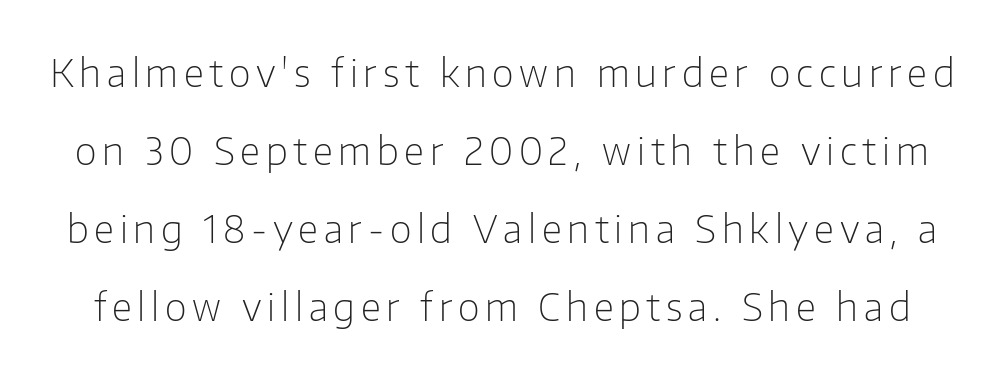
These lines are rendered in a variable-pitch font. In terms of leading, this rendering errs on the spacious side. Posture: upright roman. Each stroke keeps to a modest, everyday thickness or less. The font family rendered here belongs to the sans-serif group. Check the space under the baseline: it is left empty.
